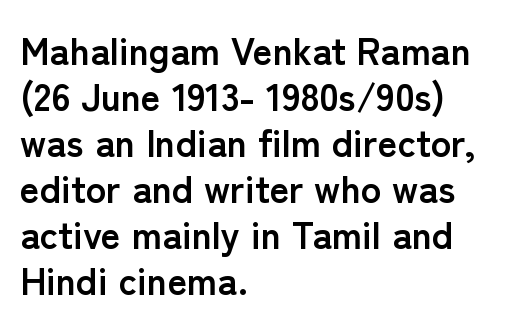
Q: Is the text bold? A: Yes.
Q: Is the text italic (slanted)? A: No, it is upright.
Q: Is the typeface a serif or a sans-serif typeface? A: Sans-serif.
Q: Is the text underlined? A: No.
Q: How is the paragraph aligned? A: Left-aligned.
Q: Is the spacing between letters normal or unusually wide? A: Normal.
Q: Width (condensed, normal, or wide)? A: Normal.
Q: Stroke contrast? A: Low.
Q: x-height? A: Medium.
Q: Monospaced? A: No.
